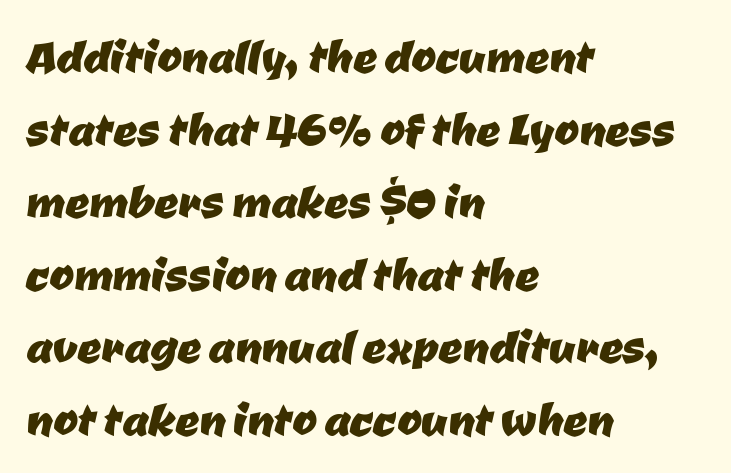
{"serif": "no", "width": "normal", "stroke_contrast": "low", "x_height": "medium", "monospaced": "no", "underline": "no", "align": "left", "line_spacing_ratio": 1.23, "letter_spacing": "normal", "letter_spacing_em": 0.0, "glyph_px": 59}
